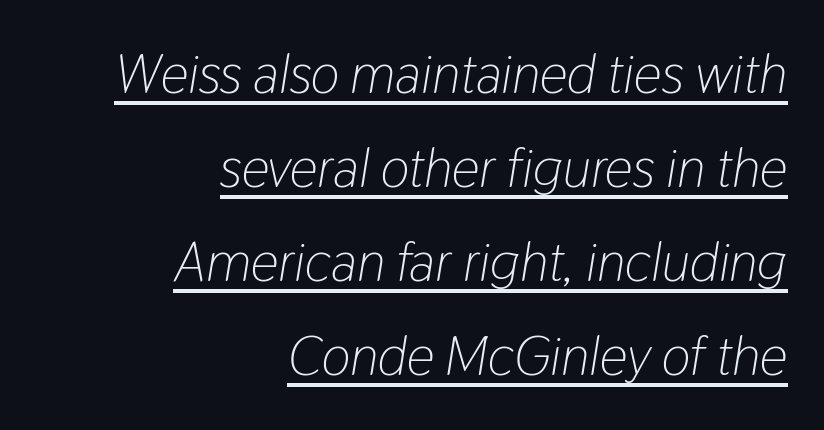
The image shows 55 px light, condensed type, italic (leaning right); set right-aligned, line spacing 1.71x, normal letter spacing, underlined; low stroke contrast and a medium x-height.
